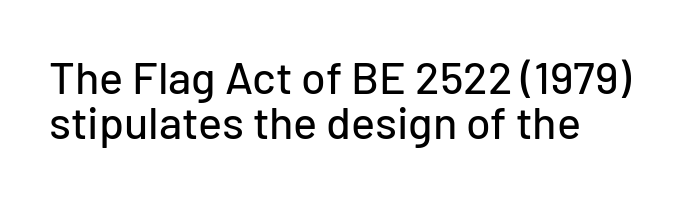
The image shows 45 px sans-serif type, upright; set tight line spacing (0.99x), normal letter spacing, not underlined; low stroke contrast and a medium x-height.
